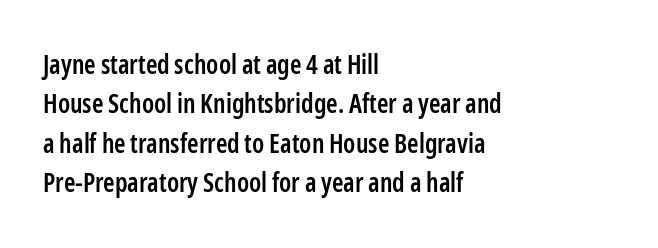
Q: Is the text bold? A: Semi-bold.
Q: Is the text italic (slanted)? A: No, it is upright.
Q: Is the text underlined? A: No.
Q: How is the paragraph aligned? A: Left-aligned.
Q: Is the spacing between letters normal or unusually wide? A: Normal.
Q: Is the spacing between lines tight, normal or loose? A: Normal.
